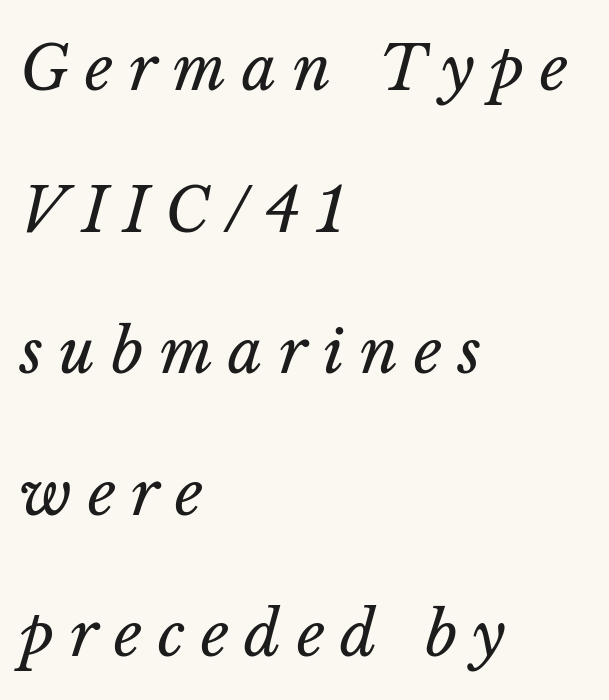
{"italic": "yes", "lean": "right", "slant_degrees": 14, "bold": "no", "weight": "regular", "width": "normal", "stroke_contrast": "low", "x_height": "medium", "monospaced": "no", "underline": "no", "align": "left", "line_spacing": "loose", "line_spacing_ratio": 2.32, "letter_spacing": "wide", "letter_spacing_em": 0.26, "glyph_px": 61}
